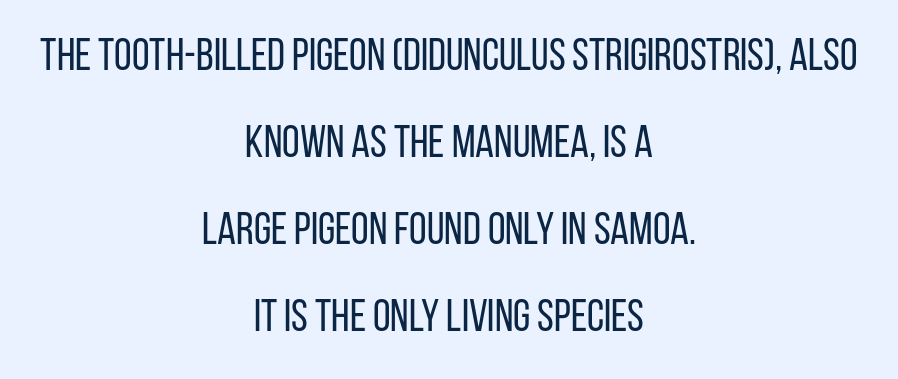
{"serif": "no", "italic": "no", "bold": "no", "weight": "regular", "width": "condensed", "stroke_contrast": "low", "x_height": "large", "monospaced": "no", "underline": "no", "align": "center", "line_spacing": "loose", "line_spacing_ratio": 1.93, "letter_spacing": "normal", "letter_spacing_em": 0.0, "glyph_px": 45}
